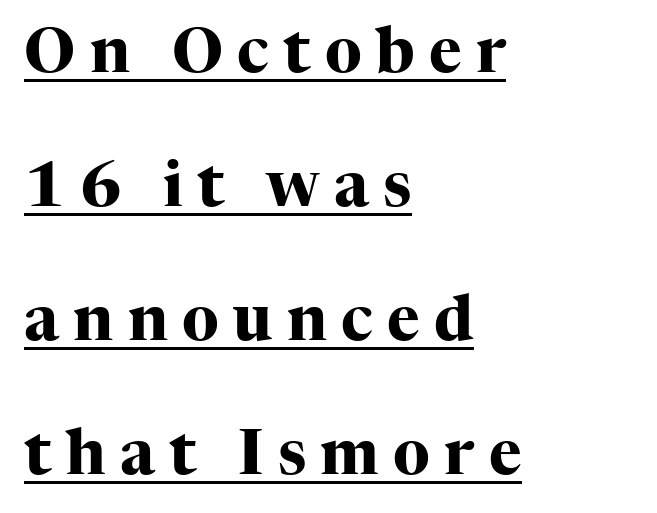
Proportional: the letters do not fall into vertical columns. How would I describe the line gaps? Wide and relaxed. The rag falls on the right side of this text block. The sample has been set heavy, in full bold. The gaps between neighbouring characters are conspicuously large.
